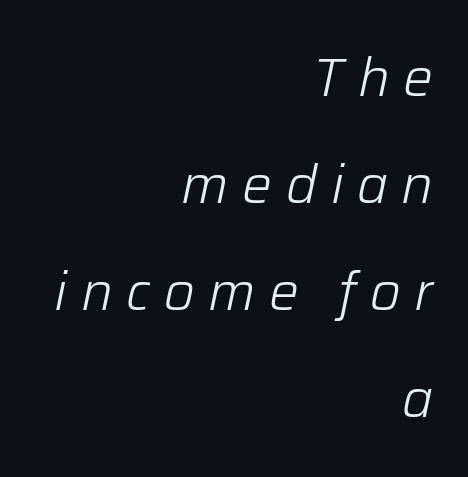
The image shows 53 px light type, italic (leaning right); set right-aligned, loose line spacing (2.02x), unusually wide letter spacing (+0.25 em), not underlined; low stroke contrast and a medium x-height.
